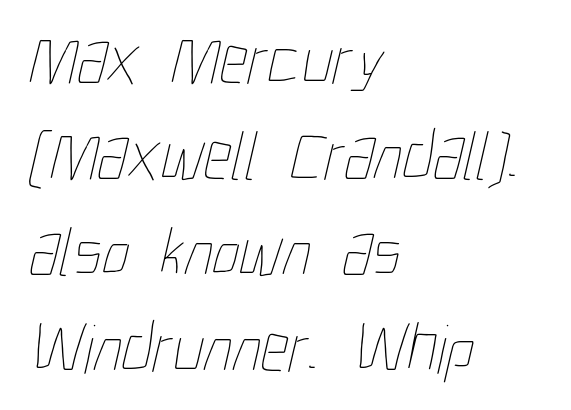
{"bold": "no", "weight": "thin", "width": "condensed", "stroke_contrast": "low", "x_height": "medium", "monospaced": "no", "underline": "no", "align": "left", "line_spacing": "normal", "line_spacing_ratio": 1.37, "letter_spacing": "normal", "letter_spacing_em": 0.0, "glyph_px": 70}
